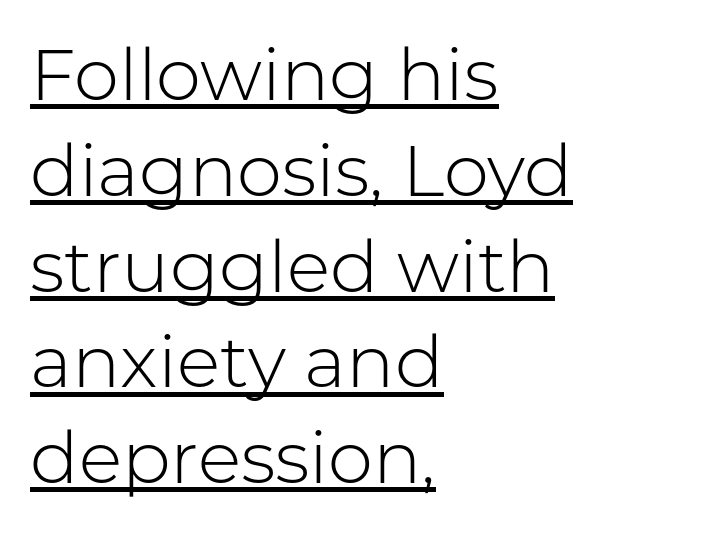
The image shows 72 px light sans-serif type, upright; set left-aligned, normal line spacing (1.33x), normal letter spacing, underlined; low stroke contrast and a medium x-height.
